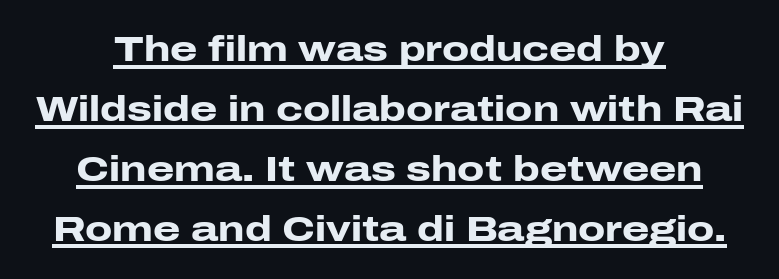
The image shows 35 px heavy, wide sans-serif type, upright; set centered, line spacing 1.71x, normal letter spacing, underlined; low stroke contrast and a medium x-height.
